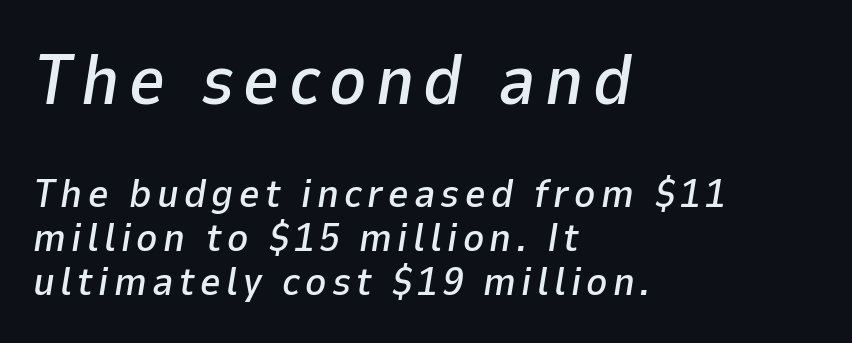
Q: Is the text italic (slanted)? A: Yes, it leans right by about 9 degrees.
Q: Is the text underlined? A: No.
Q: How is the paragraph aligned? A: Left-aligned.
Q: Is the spacing between lines tight, normal or loose? A: Tight.
Q: Which block of text is set in a larger size, the first (top) or the second (bottom)? A: The first (top) one.
Q: Width (condensed, normal, or wide)? A: Normal.
Q: Stroke contrast? A: Low.
Q: x-height? A: Medium.
Q: Monospaced? A: No.
